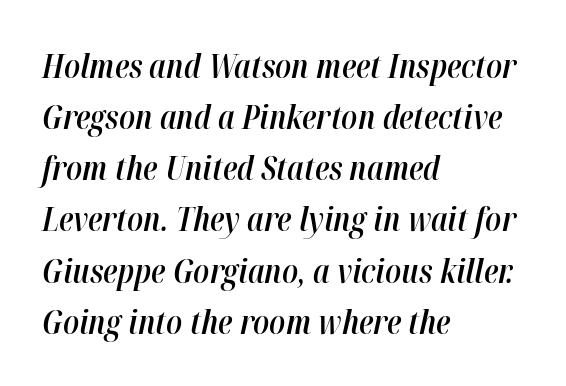
The image shows 33 px semibold, condensed type, italic (leaning right); set left-aligned, normal line spacing (1.55x), normal letter spacing, not underlined; high stroke contrast and a medium x-height.
